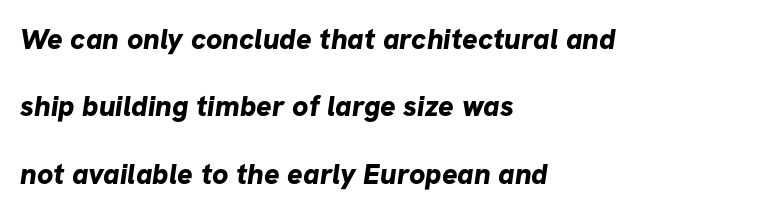
Typographic density is high because the face is bold. Serifs: no, the terminals of the letterforms are clean. Leftover space on each line is placed entirely after the last word. The words here are not underlined. Observe the ordinary spacing: letters are neighbours, not strangers. A typesetter would call this proportional, since set widths differ per character.
